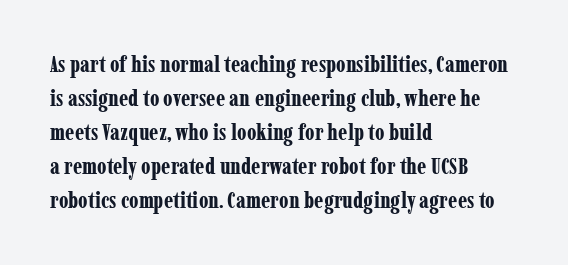
The strip under each line holds only bare page. How are the letters spaced? Ordinarily, with no added tracking. Line spacing here is normal. This rendering uses left alignment, leaving the right contour irregular. When letters stand straight like this, we call the style roman or upright. The rendering uses a bold face; every stroke is thick and dark.
